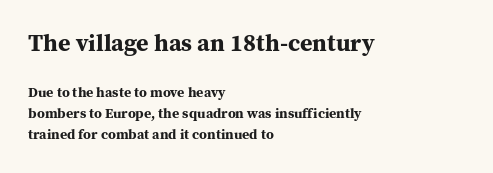
The image shows 24 px bold type, upright; set left-aligned, normal line spacing (1.52x), normal letter spacing, not underlined; the first (top) block is 1.71x larger.
